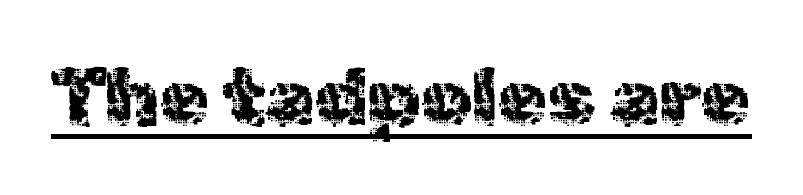
Q: Is the text bold? A: No.
Q: Is the text italic (slanted)? A: No, it is upright.
Q: Is the typeface a serif or a sans-serif typeface? A: Sans-serif.
Q: Is the text underlined? A: Yes.
Q: Is the spacing between letters normal or unusually wide? A: Normal.
Q: Width (condensed, normal, or wide)? A: Normal.
Q: x-height? A: Medium.
Q: Monospaced? A: No.
